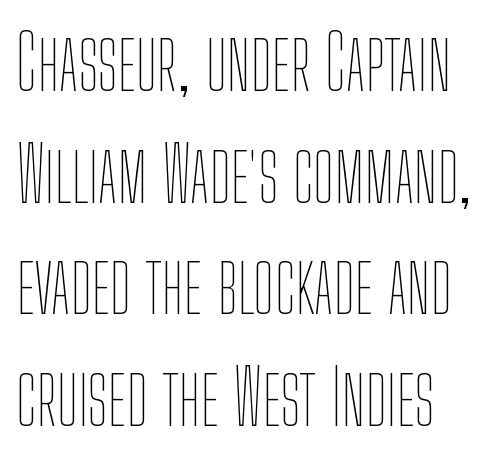
{"italic": "no", "bold": "no", "weight": "thin", "width": "condensed", "stroke_contrast": "low", "x_height": "medium", "monospaced": "no", "underline": "no", "align": "left", "line_spacing": "normal", "line_spacing_ratio": 1.47, "letter_spacing": "normal", "letter_spacing_em": 0.0, "glyph_px": 76}
